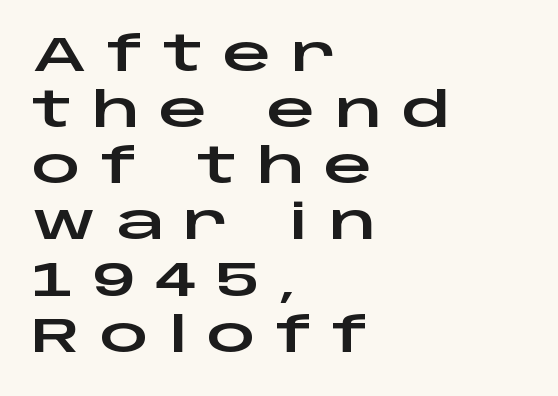
Q: Is the text italic (slanted)? A: No, it is upright.
Q: Is the typeface a serif or a sans-serif typeface? A: Sans-serif.
Q: Is the text underlined? A: No.
Q: How is the paragraph aligned? A: Left-aligned.
Q: Is the spacing between letters normal or unusually wide? A: Unusually wide.
Q: Width (condensed, normal, or wide)? A: Wide.
Q: Stroke contrast? A: Low.
Q: x-height? A: Large.
Q: Monospaced? A: No.
